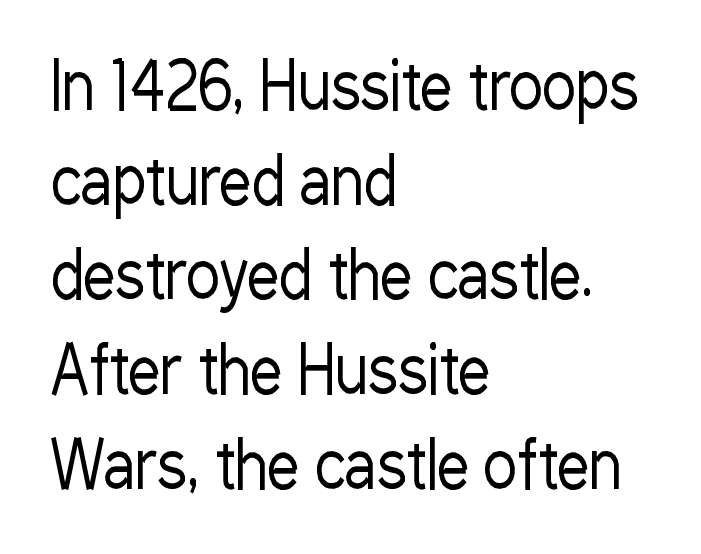
The image shows 64 px regular-weight, condensed sans-serif type, upright; set left-aligned, normal line spacing (1.48x), normal letter spacing, not underlined; low stroke contrast and a medium x-height.
